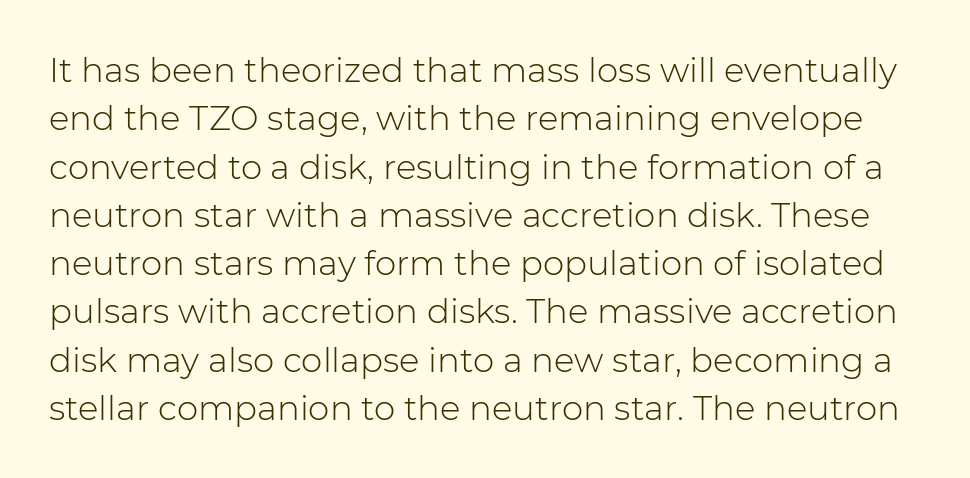
{"serif": "no", "italic": "no", "bold": "no", "weight": "light", "width": "normal", "stroke_contrast": "low", "x_height": "medium", "monospaced": "no", "underline": "no", "line_spacing": "normal", "line_spacing_ratio": 1.42, "letter_spacing": "normal", "letter_spacing_em": 0.0, "glyph_px": 34}
